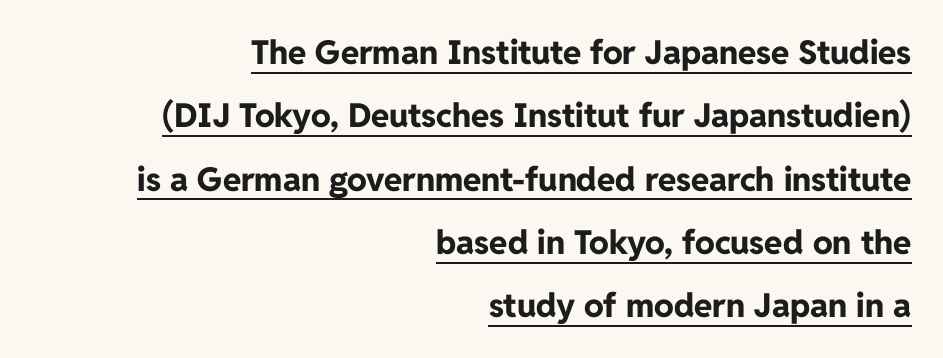
{"serif": "no", "italic": "no", "bold": "yes", "weight": "bold", "width": "normal", "stroke_contrast": "low", "x_height": "medium", "monospaced": "no", "underline": "yes", "align": "right", "line_spacing": "loose", "line_spacing_ratio": 1.92, "letter_spacing": "normal", "letter_spacing_em": 0.0, "glyph_px": 33}
